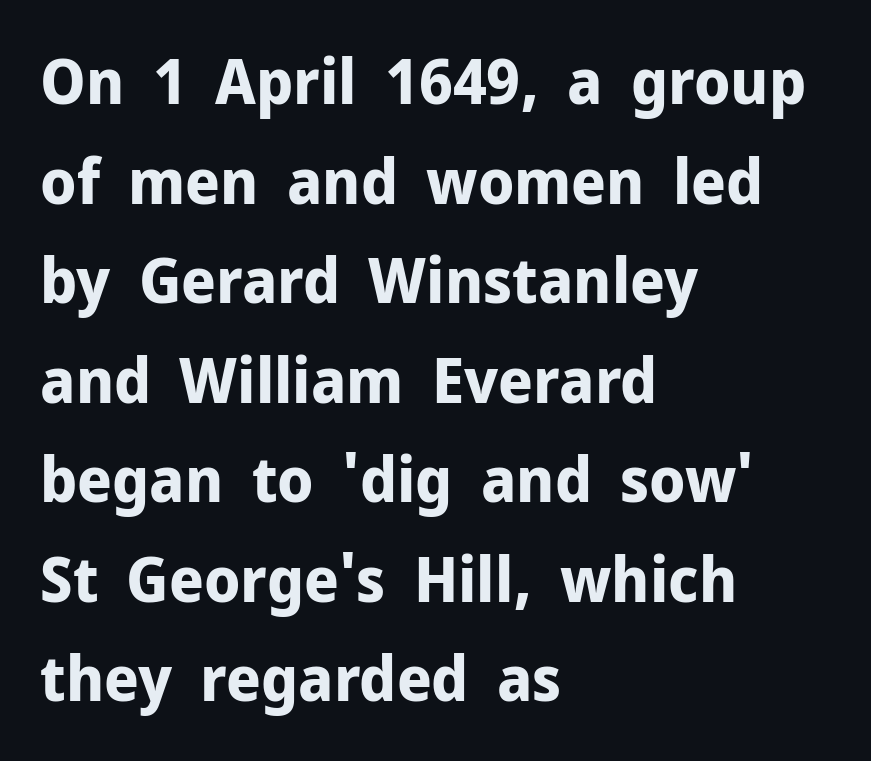
The image shows 63 px bold sans-serif type, upright; set left-aligned, normal line spacing (1.58x), normal letter spacing, not underlined; low stroke contrast and a medium x-height.
